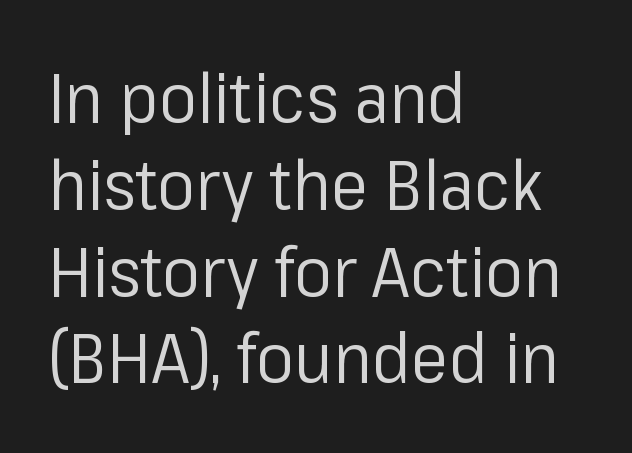
Q: Is the text bold? A: No.
Q: Is the text italic (slanted)? A: No, it is upright.
Q: Is the typeface a serif or a sans-serif typeface? A: Sans-serif.
Q: Is the text underlined? A: No.
Q: How is the paragraph aligned? A: Left-aligned.
Q: Is the spacing between letters normal or unusually wide? A: Normal.
Q: Width (condensed, normal, or wide)? A: Normal.
Q: Stroke contrast? A: Low.
Q: x-height? A: Medium.
Q: Monospaced? A: No.
